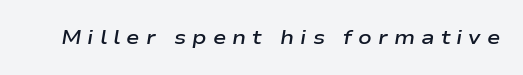
{"italic": "yes", "lean": "right", "slant_degrees": 9, "bold": "semi", "underline": "no", "letter_spacing": "wide", "letter_spacing_em": 0.3, "glyph_px": 20}
